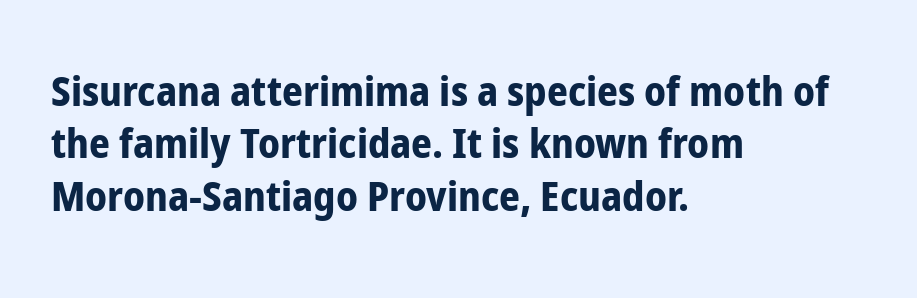
{"serif": "no", "italic": "no", "bold": "yes", "weight": "bold", "width": "condensed", "stroke_contrast": "low", "x_height": "medium", "monospaced": "no", "underline": "no", "align": "left", "line_spacing": "normal", "line_spacing_ratio": 1.28, "letter_spacing": "normal", "letter_spacing_em": 0.0, "glyph_px": 41}
